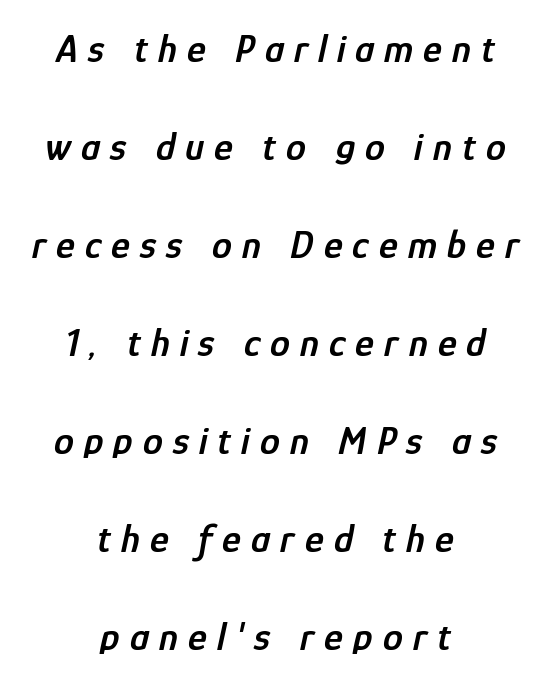
{"italic": "yes", "lean": "right", "slant_degrees": 12, "bold": "semi", "weight": "semibold", "width": "condensed", "stroke_contrast": "low", "x_height": "medium", "monospaced": "no", "underline": "no", "align": "center", "line_spacing": "loose", "line_spacing_ratio": 2.45, "letter_spacing": "wide", "letter_spacing_em": 0.25, "glyph_px": 40}
